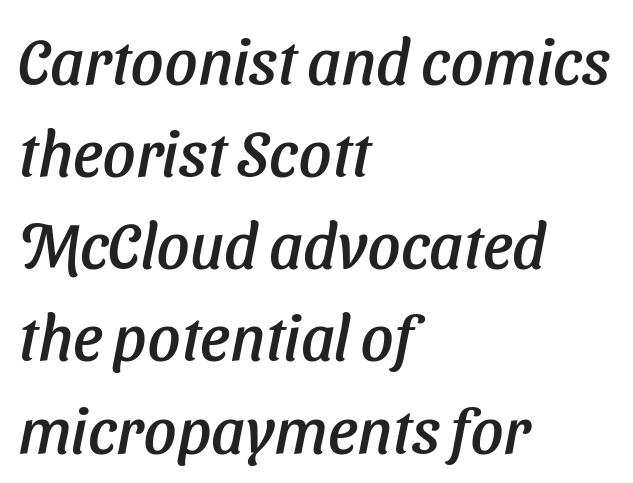
{"width": "normal", "stroke_contrast": "low", "x_height": "medium", "monospaced": "no", "underline": "no", "align": "left", "line_spacing": "normal", "line_spacing_ratio": 1.44, "letter_spacing": "normal", "letter_spacing_em": 0.0, "glyph_px": 64}
